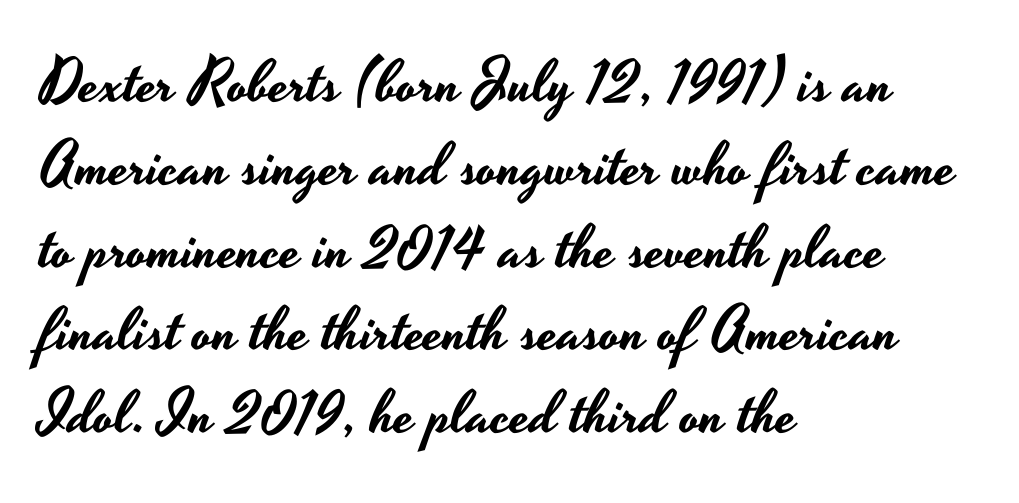
The glyphs in this specimen are sans serif. The vertical gap from one line to the next is medium. Descenders hang freely into open space. Standard letterfit; no display-style spreading of the glyphs.
